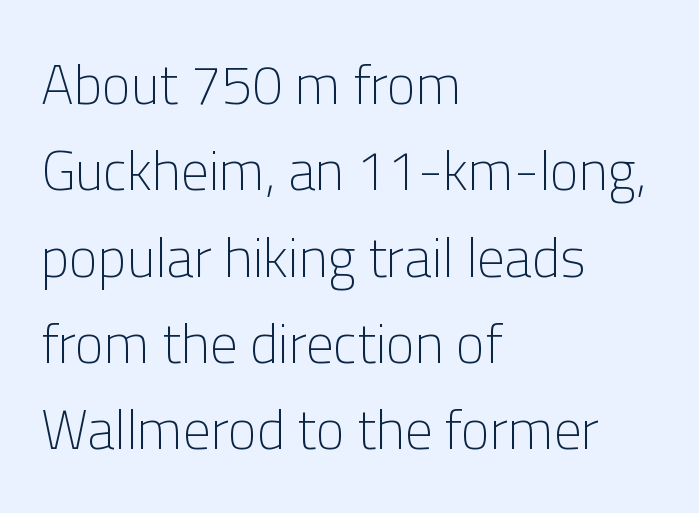
The characters display no serif detailing; their extremities are plain. Quick note: underline off. When letters stand straight like this, we call the style roman or upright. This sample is left-justified, so line endings fall wherever the words run out. The designer left line spacing at the default.
